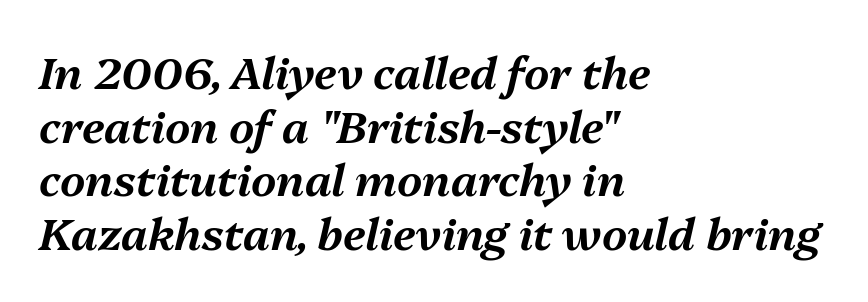
{"italic": "yes", "lean": "right", "slant_degrees": 13, "width": "normal", "stroke_contrast": "medium", "x_height": "medium", "monospaced": "no", "underline": "no", "align": "left", "line_spacing_ratio": 1.22, "letter_spacing": "normal", "letter_spacing_em": 0.0, "glyph_px": 44}
